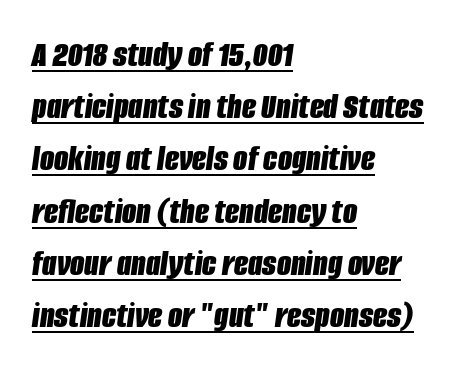
Q: Is the text bold? A: Yes.
Q: Is the text italic (slanted)? A: Yes, it leans right by about 8 degrees.
Q: Is the text underlined? A: Yes.
Q: How is the paragraph aligned? A: Left-aligned.
Q: Is the spacing between letters normal or unusually wide? A: Normal.
Q: Is the spacing between lines tight, normal or loose? A: Normal.
Q: Width (condensed, normal, or wide)? A: Condensed.
Q: Stroke contrast? A: Low.
Q: x-height? A: Large.
Q: Monospaced? A: No.
